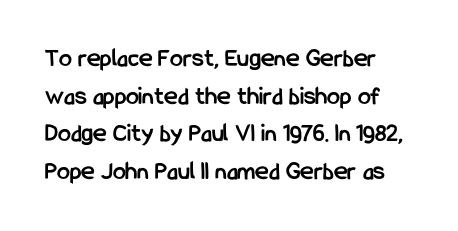
The image shows 26 px bold type, upright; set normal line spacing (1.45x), normal letter spacing, not underlined.
